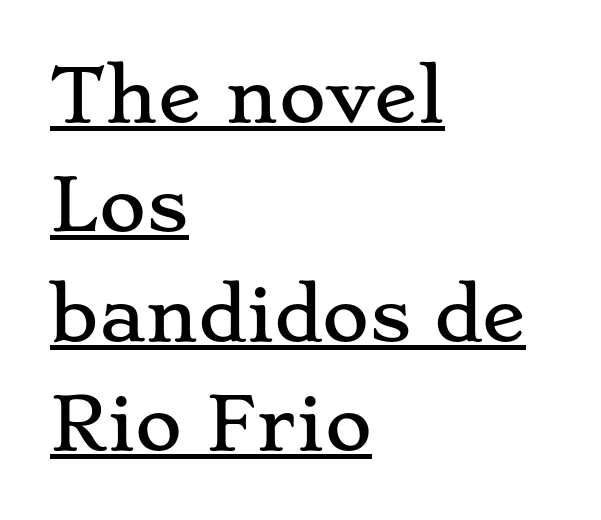
Unlike italic type, these characters show no tilt at all. Left-aligned paragraph, ragged on the right. Look at the bottom of the vertical strokes: they flare into serifs here. Is there much room between lines? A standard amount, neither cramped nor airy. You can see a thin bar hugging the bottom of the glyphs. Note the varied advance widths — an 'i' is clearly narrower than an 'm'.
